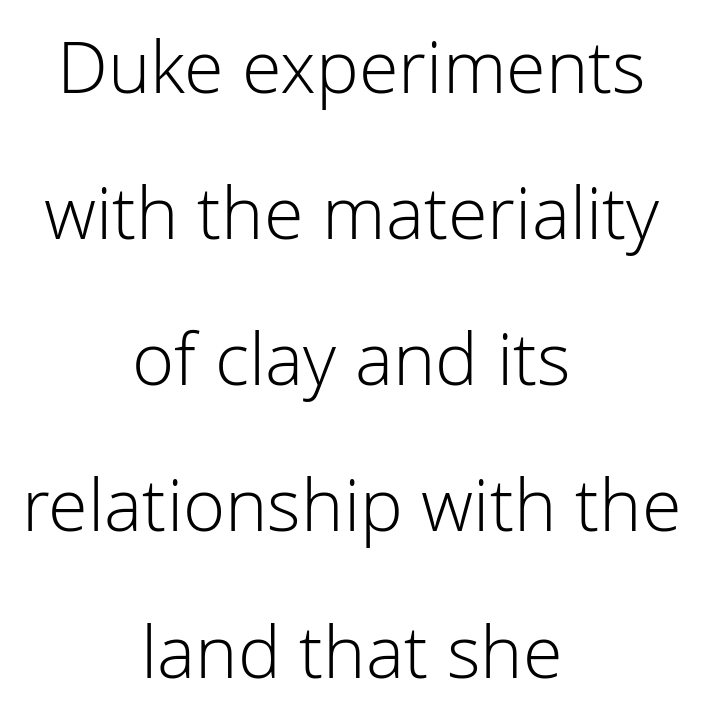
{"serif": "no", "italic": "no", "bold": "no", "weight": "light", "width": "normal", "stroke_contrast": "low", "x_height": "medium", "monospaced": "no", "underline": "no", "align": "center", "line_spacing": "loose", "line_spacing_ratio": 2.03, "letter_spacing": "normal", "letter_spacing_em": 0.0, "glyph_px": 72}
